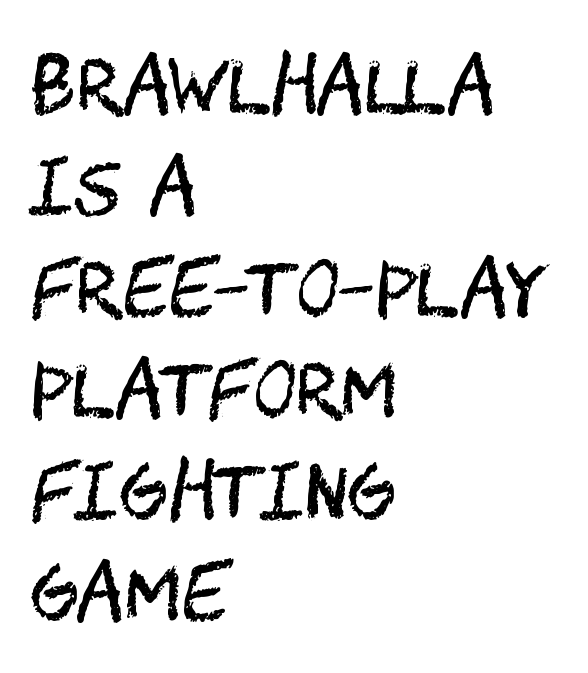
Left-aligned paragraph, ragged on the right. Every character sits straight up, as roman type does. The block of text has a typical density, with ordinary space between rows. Has an underline been added? It has not. Letters have the restrained weight of plain body copy at most. Short note: letters normally spaced.
